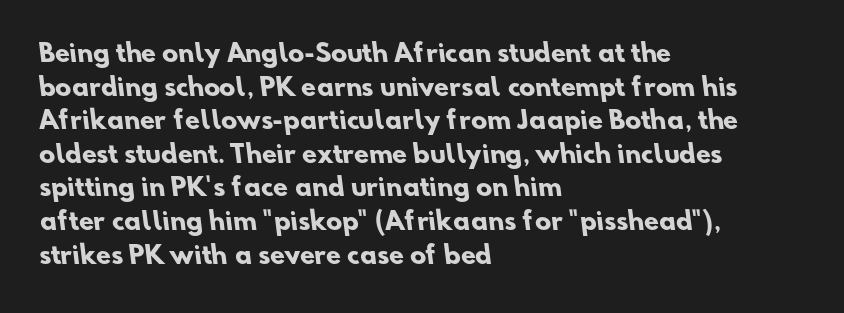
{"bold": "yes", "underline": "no", "align": "left", "line_spacing": "normal", "line_spacing_ratio": 1.4, "letter_spacing": "normal", "letter_spacing_em": 0.0, "glyph_px": 24}
